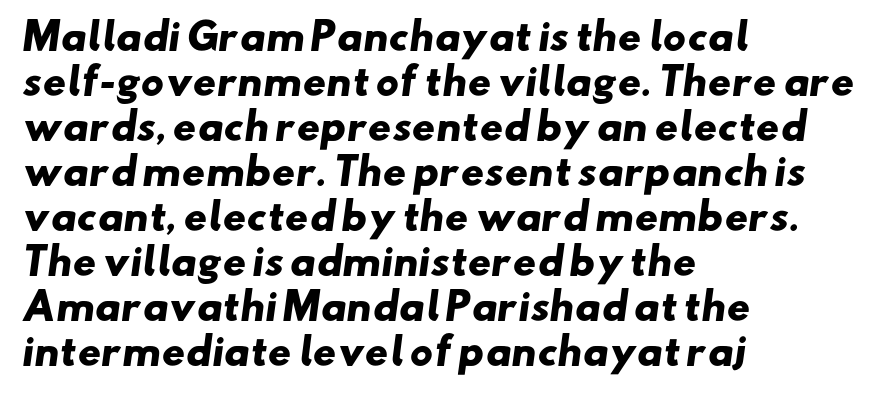
The image shows 36 px heavy, wide sans-serif type; set left-aligned, normal line spacing (1.25x), normal letter spacing, not underlined; low stroke contrast and a small x-height.
